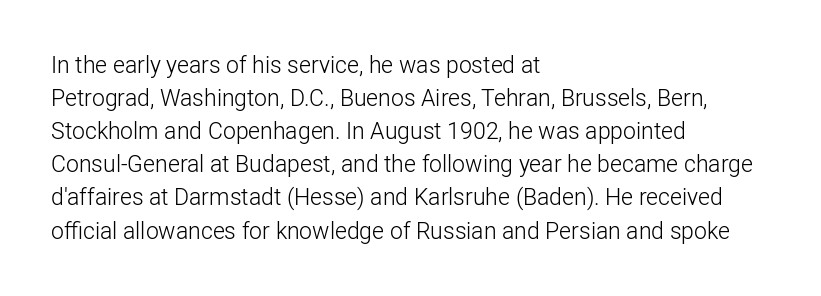
Q: Is the text bold? A: No.
Q: Is the text italic (slanted)? A: No, it is upright.
Q: Is the text underlined? A: No.
Q: How is the paragraph aligned? A: Left-aligned.
Q: Is the spacing between letters normal or unusually wide? A: Normal.
Q: Is the spacing between lines tight, normal or loose? A: Normal.
